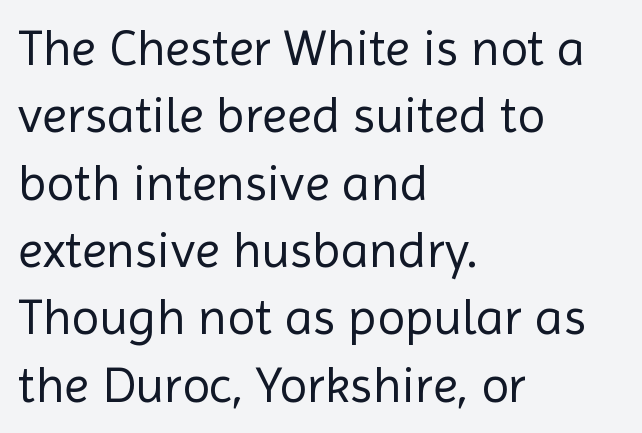
Q: Is the text bold? A: No.
Q: Is the text italic (slanted)? A: No, it is upright.
Q: Is the typeface a serif or a sans-serif typeface? A: Sans-serif.
Q: Is the text underlined? A: No.
Q: How is the paragraph aligned? A: Left-aligned.
Q: Is the spacing between letters normal or unusually wide? A: Normal.
Q: Is the spacing between lines tight, normal or loose? A: Normal.
Q: Width (condensed, normal, or wide)? A: Normal.
Q: x-height? A: Medium.
Q: Monospaced? A: No.
